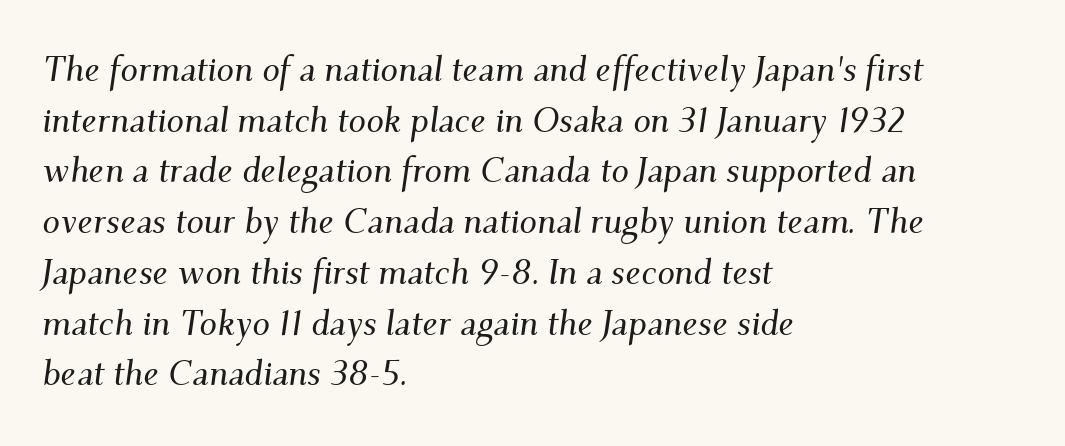
A student would call this left alignment; a typographer would say flush left, rag right. The letters sit at their default tracking, neither squeezed nor spread. Character widths vary here, with narrow letters taking less room than wide ones. When letters slant like this, we call the style italic. Is this a sans? No — the strokes have serifs. Reading down the column, the eye jumps a familiar distance to each next line.
